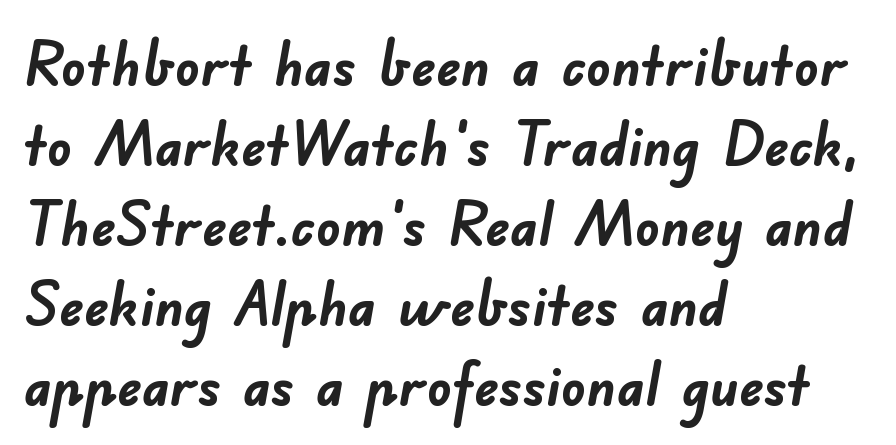
Compared with typical paragraphs, the rows here are spaced about the same. Descenders are the only things crossing below the line. These lines are rendered in a variable-pitch font. Typographically, this falls in the sans-serif category. You could call the tracking neutral — neither tight nor loose.
